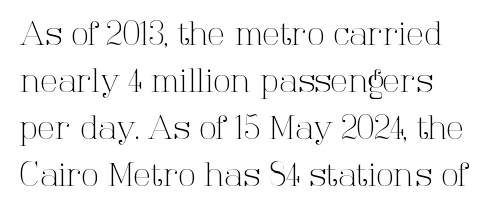
Do the characters align in a grid? No, the font is proportional. These lines keep a tight, regular rhythm from letter to letter. The lines in this sample share a left origin and differ only in where they stop. The font family rendered here belongs to the serif group. Vertical stems look standard width or narrower in stroke.
